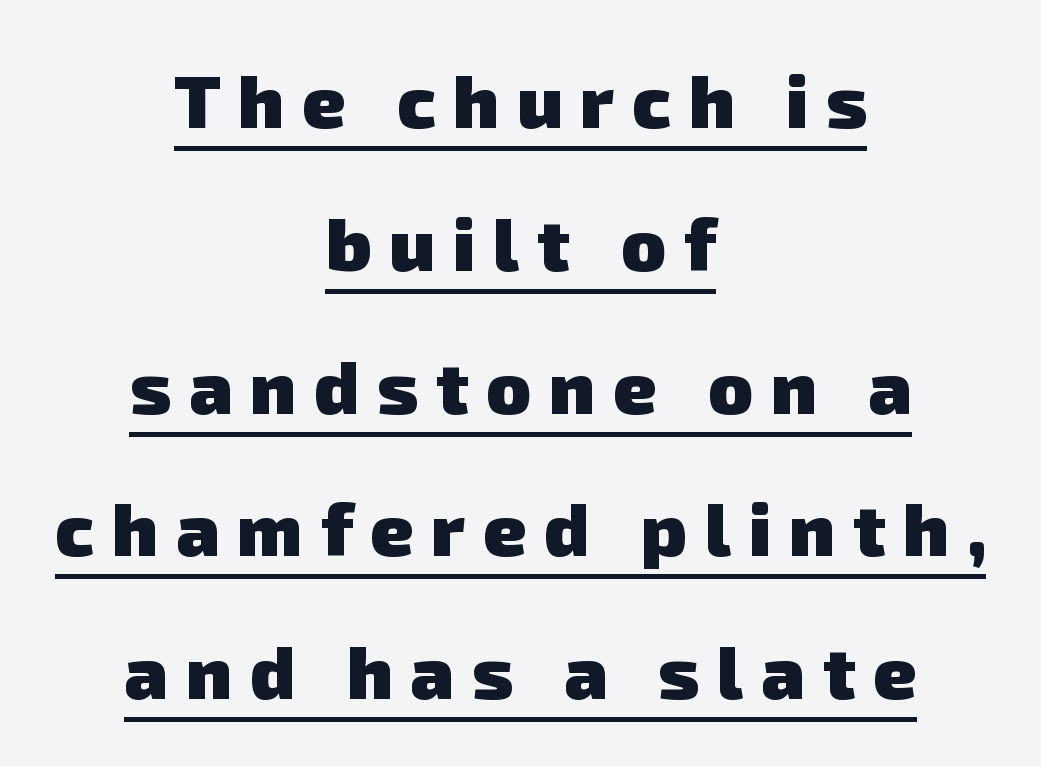
Each glyph is drawn with heavy, bold strokes. Leading: increased. The passage shown is typed in a proportional face where columns would drift. These lines stack symmetrically, like a column narrowing and widening about its center. The specimen includes a rule beneath the text block's lines. These lines are composed in type without serifs.
